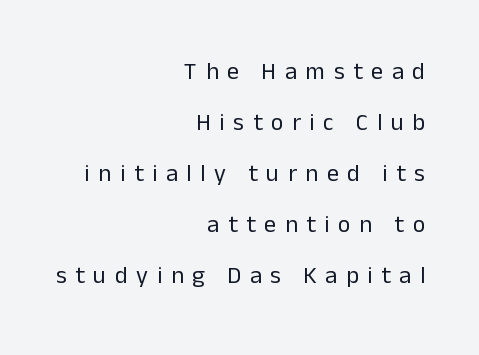
Whoever set this chose breathing room over compactness in the vertical rhythm. Someone cranked the tracking dial way up on this one. This is roman type, the default non-slanted kind. Underlining? Definitely not there.
